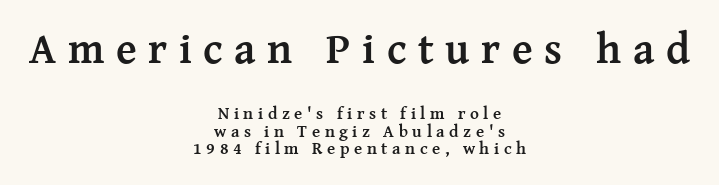
Q: Is the text bold? A: Yes.
Q: Is the text italic (slanted)? A: No, it is upright.
Q: Is the typeface a serif or a sans-serif typeface? A: Serif.
Q: Is the text underlined? A: No.
Q: How is the paragraph aligned? A: Centered.
Q: Is the spacing between letters normal or unusually wide? A: Unusually wide.
Q: Is the spacing between lines tight, normal or loose? A: Tight.
Q: Which block of text is set in a larger size, the first (top) or the second (bottom)? A: The first (top) one.
Q: Width (condensed, normal, or wide)? A: Normal.
Q: Stroke contrast? A: Medium.
Q: x-height? A: Medium.
Q: Monospaced? A: No.
